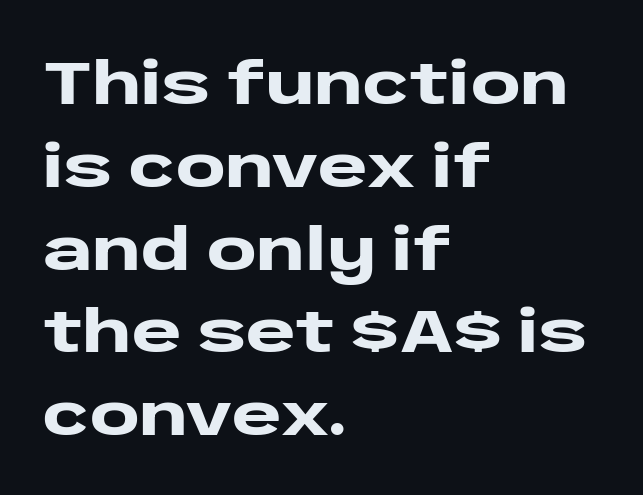
The image shows 60 px heavy, wide sans-serif type, upright; set left-aligned, normal line spacing (1.38x), normal letter spacing, not underlined; low stroke contrast and a large x-height.
